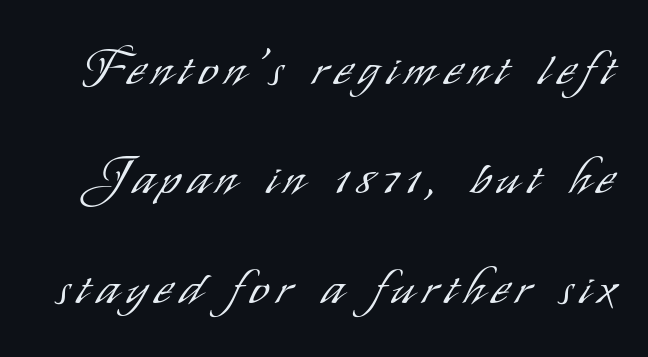
No feet cap the strokes, marking this as sans-serif type. Baseline-to-baseline distance is far greater than the letter height. Heaviness? Minimal to ordinary, like unemphasized prose.
